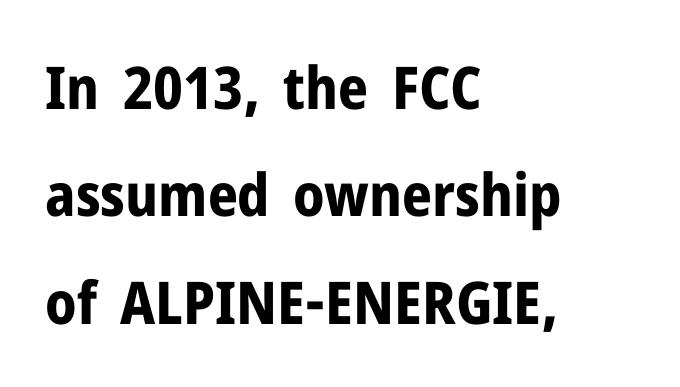
This rendering employs a face without finishing strokes, i.e., a sans-serif. No italicization has been applied; the sample stays upright. Stroke thickness is high; the sample reads as a true bold. The letters advance in unequal steps, a hallmark of proportional type. Default kerning and tracking; the words read as compact shapes. A clean baseline with only descenders dipping below it.
